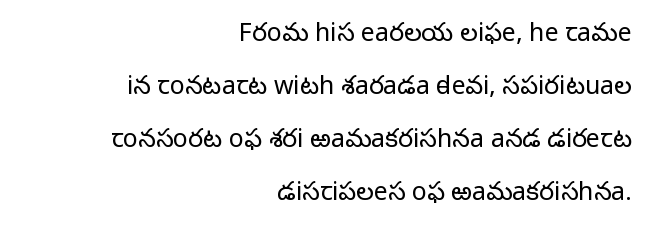
The image shows 25 px text type, upright; set right-aligned, loose line spacing (2.12x), normal letter spacing, not underlined.
